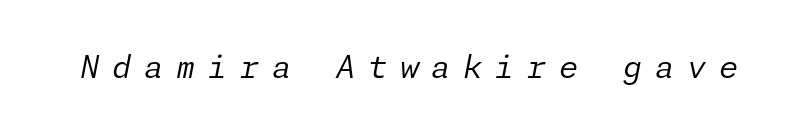
A quiet, ordinary-to-light weight characterises the typeface. The glyphs look as if they've been sheared to an angle. Only glyphs here, with clear space below each row. Loose tracking; the words dissolve into strings of separated letters.
